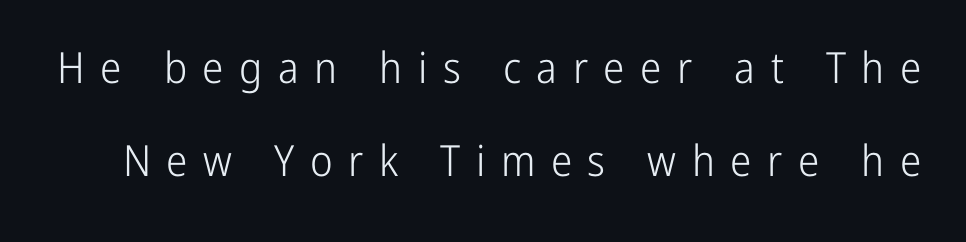
The image shows 43 px light, condensed sans-serif type, upright; set loose line spacing (2.16x), unusually wide letter spacing (+0.36 em), not underlined; low stroke contrast and a medium x-height.
